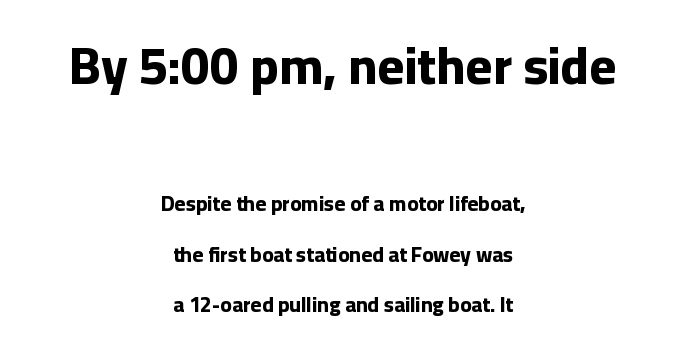
{"serif": "no", "italic": "no", "bold": "yes", "weight": "bold", "width": "normal", "stroke_contrast": "low", "x_height": "medium", "monospaced": "no", "underline": "no", "align": "center", "line_spacing": "loose", "line_spacing_ratio": 2.41, "letter_spacing": "normal", "letter_spacing_em": 0.0, "larger_block": "first", "size_ratio": 2.48, "glyph_px": 52}
